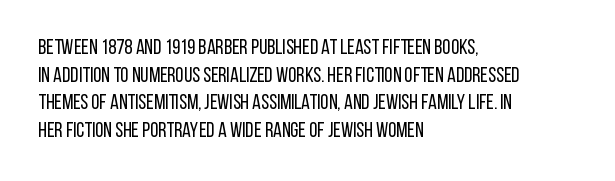
{"italic": "no", "bold": "no", "underline": "no", "align": "left", "line_spacing": "normal", "line_spacing_ratio": 1.31, "letter_spacing": "normal", "letter_spacing_em": 0.0, "glyph_px": 21}
